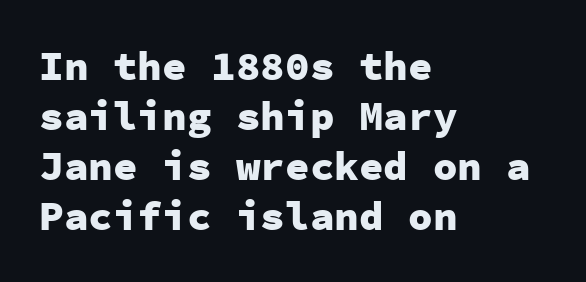
What weight is shown? A full bold with thick strokes. Line beginnings align vertically; line endings do not. The typography opts for an upright posture over an oblique one. Lines of text with bare space underneath.
